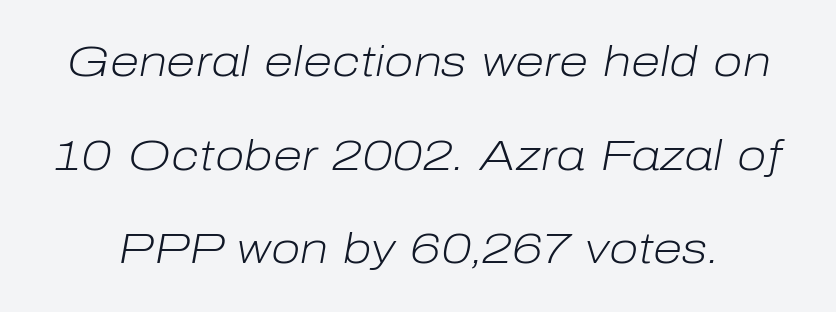
Q: Is the text bold? A: No.
Q: Is the text italic (slanted)? A: Yes, it leans right by about 10 degrees.
Q: Is the text underlined? A: No.
Q: Is the spacing between letters normal or unusually wide? A: Normal.
Q: Is the spacing between lines tight, normal or loose? A: Loose.
Q: Width (condensed, normal, or wide)? A: Normal.
Q: Stroke contrast? A: Low.
Q: x-height? A: Medium.
Q: Monospaced? A: No.
